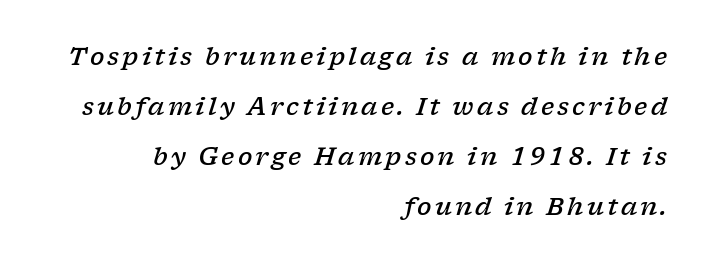
Honestly, there is no underline to notice here at all. It's the slanting kind of type. The space between consecutive lines is lavish. One-word summary of the alignment: right. The sample has been set in demibold, a notch under bold.
